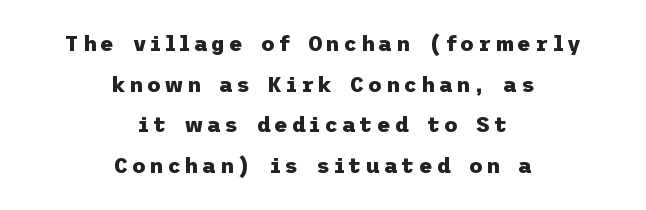
The image shows 21 px bold type, upright; set centered, loose line spacing (1.94x), not underlined.
